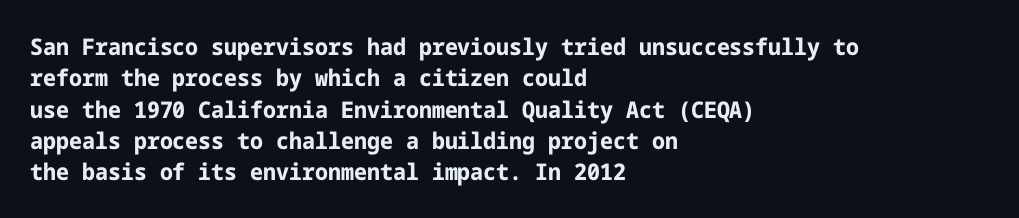
The image shows 23 px bold type, upright; set left-aligned, normal line spacing (1.36x), normal letter spacing, not underlined.
